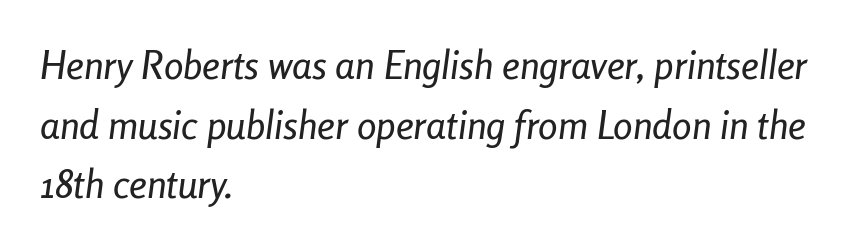
Horizontal bands of white between lines are of average thickness. Note the varied advance widths — an 'i' is clearly narrower than an 'm'. The space directly below the letters is spotless. The face used here is rendered with its standard letterfit.
